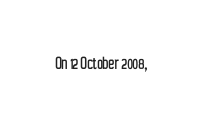
These lines keep a tight, regular rhythm from letter to letter. Unmarked baselines from the first word to the last. Italic: no, the glyphs are upright roman.
